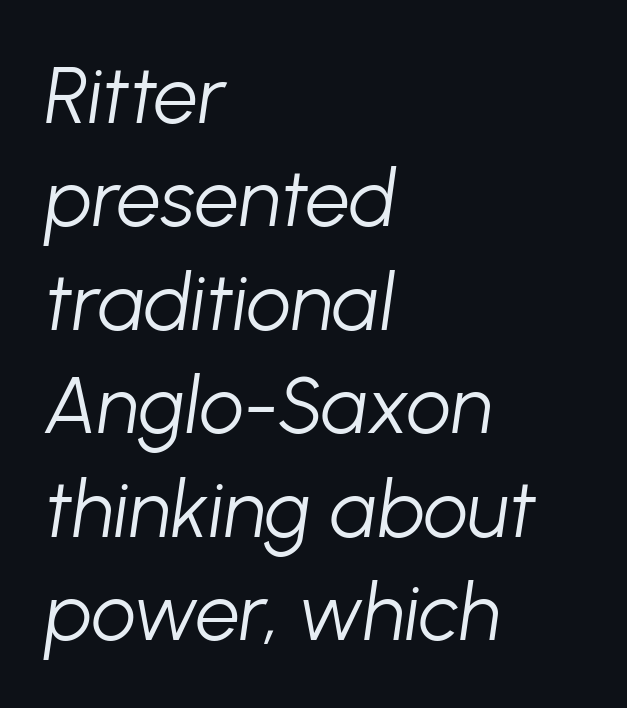
The rows are spaced the way most documents space them. Quick note: underline off. Designer's note — italics engaged. Think of a printed novel: that variable character pitch is what you see here. Horizontal alignment here is leftward, the default for most running prose. Here the glyphs are tracked normally, forming tight word shapes.
